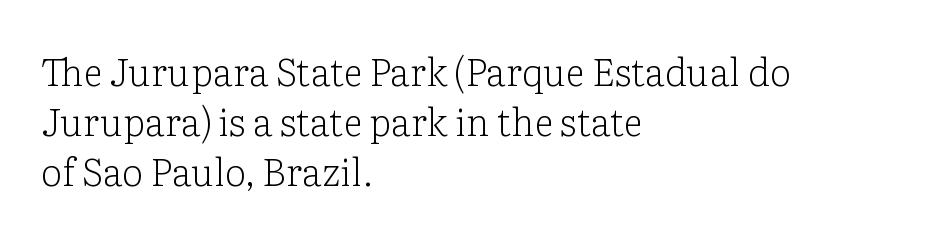
Q: Is the text bold? A: No.
Q: Is the text italic (slanted)? A: No, it is upright.
Q: Is the typeface a serif or a sans-serif typeface? A: Serif.
Q: Is the text underlined? A: No.
Q: How is the paragraph aligned? A: Left-aligned.
Q: Is the spacing between letters normal or unusually wide? A: Normal.
Q: Is the spacing between lines tight, normal or loose? A: Normal.
Q: Width (condensed, normal, or wide)? A: Normal.
Q: Stroke contrast? A: Low.
Q: x-height? A: Medium.
Q: Monospaced? A: No.
